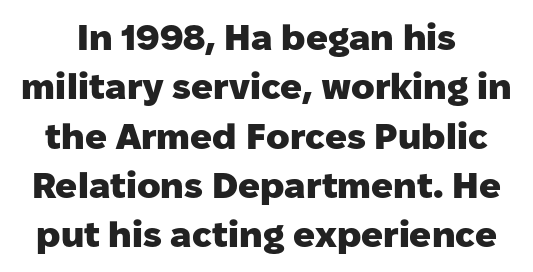
{"serif": "no", "italic": "no", "bold": "yes", "weight": "heavy", "width": "normal", "stroke_contrast": "low", "x_height": "medium", "monospaced": "no", "underline": "no", "line_spacing": "normal", "line_spacing_ratio": 1.37, "letter_spacing": "normal", "letter_spacing_em": 0.0, "glyph_px": 36}
